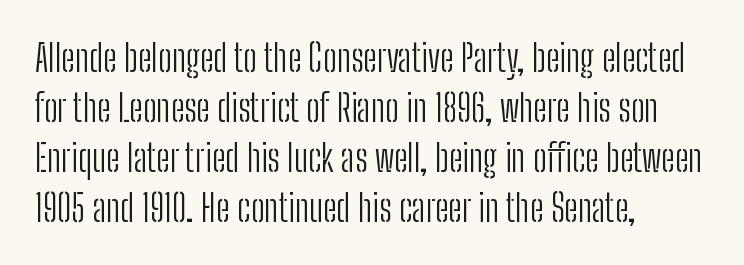
This block has exactly the height ordinary leading produces. The glyphs in this specimen are sans serif. Anything drawn beneath the words? Only blank space. No chunkiness to these letters — they're not bold. The typesetter chose a ragged-right arrangement here.
